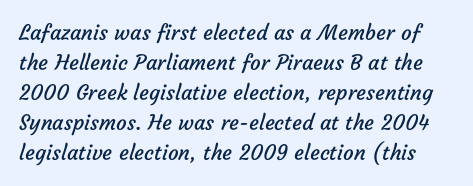
Q: Is the text bold? A: No.
Q: Is the text underlined? A: No.
Q: Is the spacing between letters normal or unusually wide? A: Normal.
Q: Is the spacing between lines tight, normal or loose? A: Normal.
